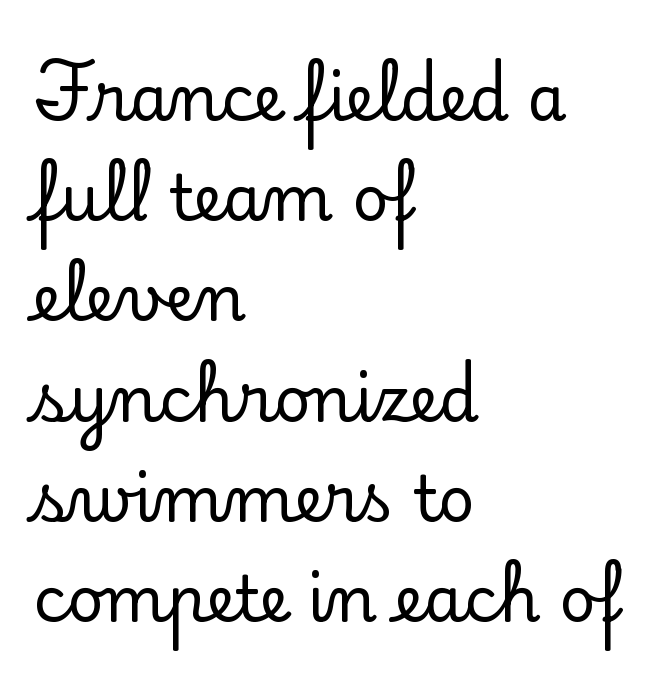
{"serif": "yes", "italic": "no", "width": "normal", "stroke_contrast": "low", "x_height": "small", "monospaced": "no", "underline": "no", "align": "left", "line_spacing": "normal", "line_spacing_ratio": 1.59, "letter_spacing": "normal", "letter_spacing_em": 0.0, "glyph_px": 63}
